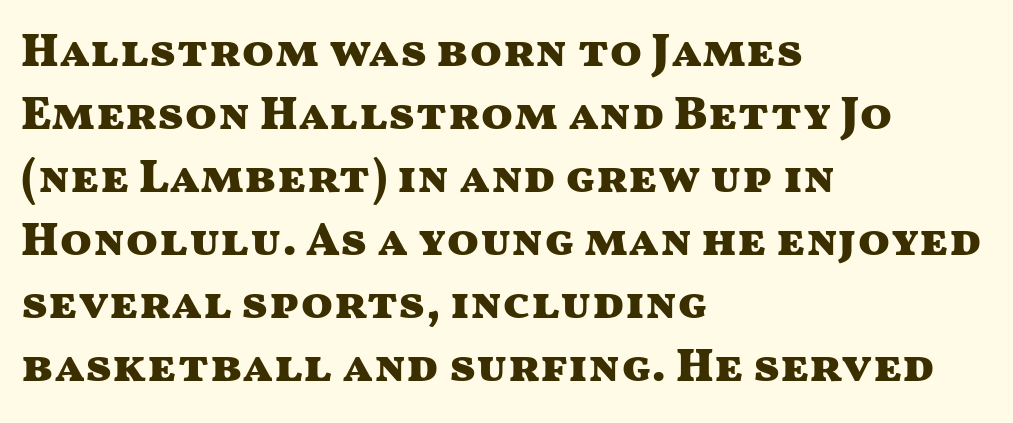
The image shows 47 px heavy, wide sans-serif type, upright; set left-aligned, normal line spacing (1.34x), normal letter spacing, not underlined; medium stroke contrast and a medium x-height.
